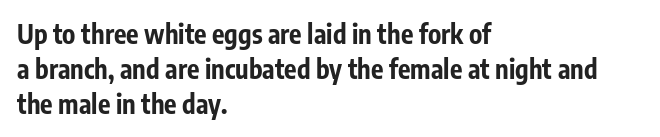
{"italic": "no", "bold": "yes", "underline": "no", "align": "left", "line_spacing": "normal", "line_spacing_ratio": 1.34, "letter_spacing": "normal", "letter_spacing_em": 0.0, "glyph_px": 26}
